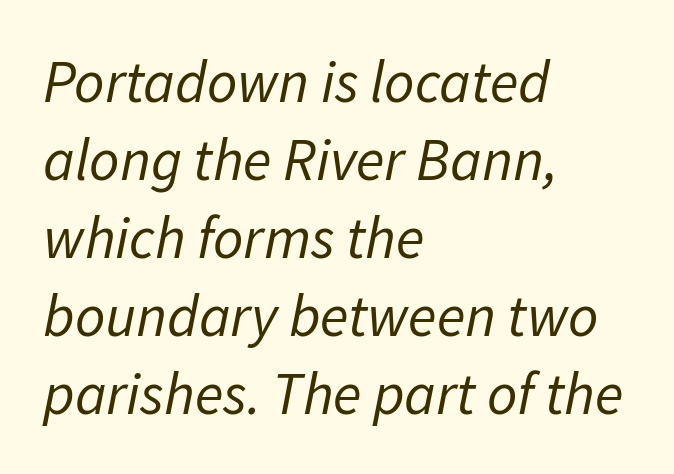
A typesetter would mark this as italic. The letters advance in unequal steps, a hallmark of proportional type. Is the letter spacing exaggerated? No — it looks like the ordinary default. Quick note: underline off.
